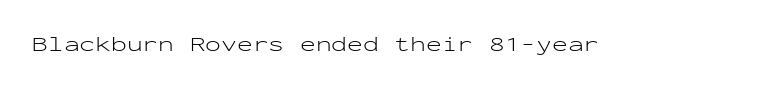
{"italic": "no", "bold": "no", "underline": "no", "letter_spacing": "normal", "letter_spacing_em": 0.0, "glyph_px": 21}
